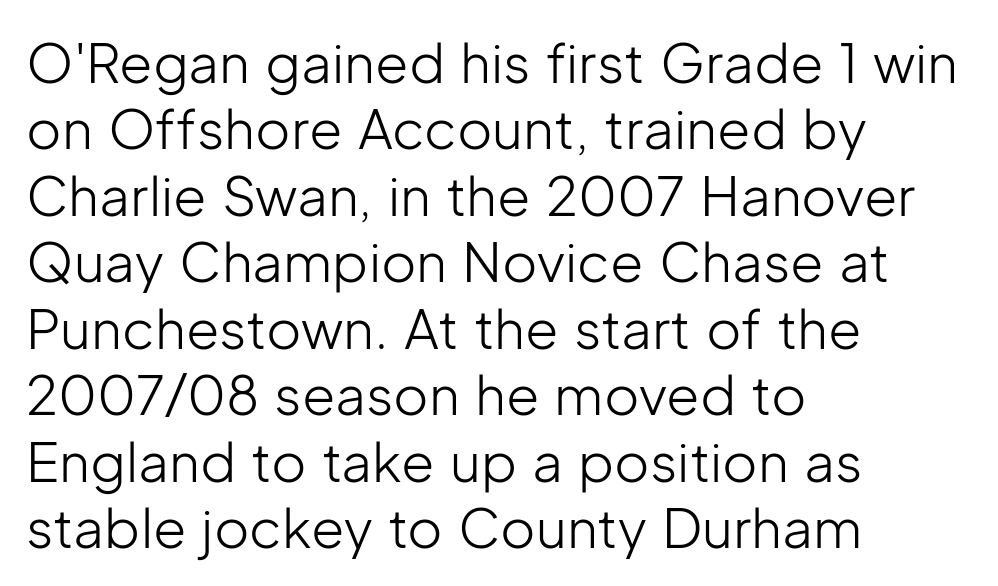
Q: Is the text bold? A: No.
Q: Is the text italic (slanted)? A: No, it is upright.
Q: Is the typeface a serif or a sans-serif typeface? A: Sans-serif.
Q: Is the text underlined? A: No.
Q: How is the paragraph aligned? A: Left-aligned.
Q: Is the spacing between letters normal or unusually wide? A: Normal.
Q: Width (condensed, normal, or wide)? A: Normal.
Q: Stroke contrast? A: Low.
Q: x-height? A: Medium.
Q: Monospaced? A: No.
